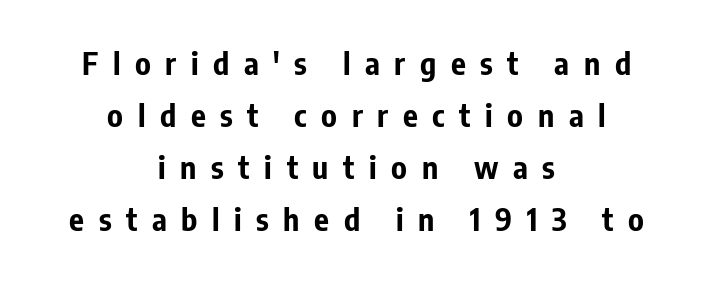
A student would call this center alignment; a typographer would say set centered. These lines are rendered in a variable-pitch font. Leading matches the norm, producing a regular column. The baseline area is clear. Are there feet on the stems? There aren't — it's a sans. This is the regular roman posture of the typeface.
